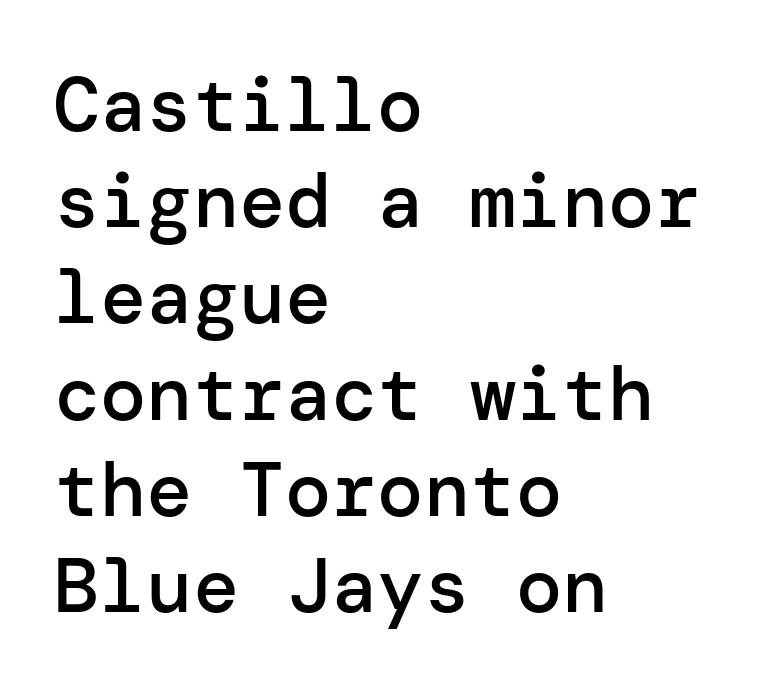
Beneath every word, the page is bare. The typeface chosen for these lines omits serifs. These lines were composed using upright roman letters. Notice the strokes are somewhat thickened but not fully heavy: this is a semibold. All the whitespace from short lines collects on the right.
